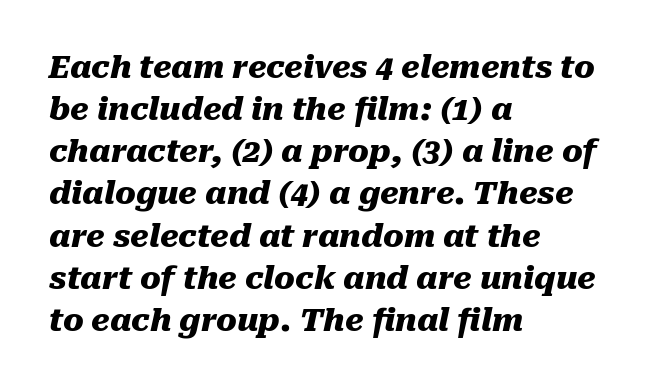
The designer left line spacing at the default. Think of a printed novel: that variable character pitch is what you see here. Is the letter spacing exaggerated? No — it looks like the ordinary default. The face used here has the dense, thick strokes of a bold. Would a proofreader flag this as italicized? Yes.
